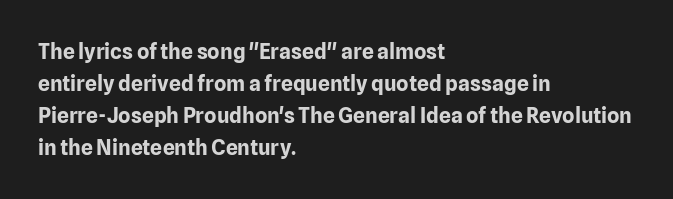
{"italic": "no", "bold": "yes", "underline": "no", "align": "left", "line_spacing": "normal", "line_spacing_ratio": 1.53, "letter_spacing": "normal", "letter_spacing_em": 0.0, "glyph_px": 21}
